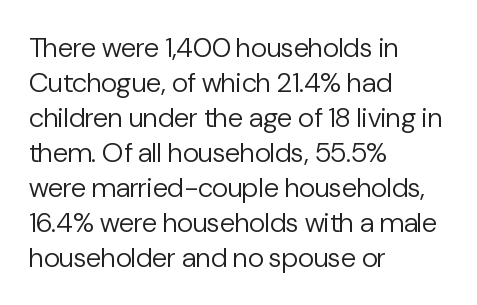
The image shows 28 px regular-weight sans-serif type, upright; set left-aligned, normal line spacing (1.25x), normal letter spacing, not underlined; low stroke contrast and a medium x-height.
